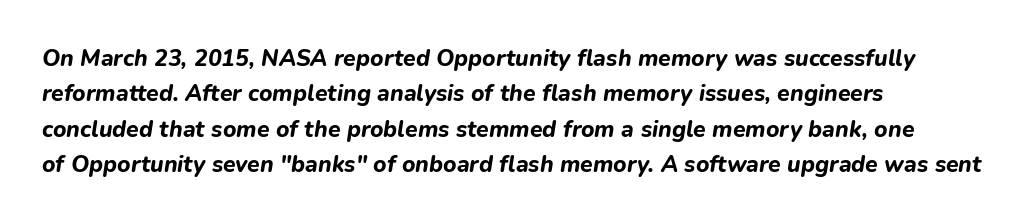
The image shows 23 px bold type, italic (leaning right); set left-aligned, normal line spacing (1.54x), normal letter spacing, not underlined.
